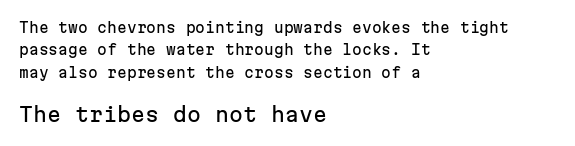
Q: Is the text italic (slanted)? A: No, it is upright.
Q: Is the text underlined? A: No.
Q: How is the paragraph aligned? A: Left-aligned.
Q: Is the spacing between letters normal or unusually wide? A: Normal.
Q: Is the spacing between lines tight, normal or loose? A: Normal.
Q: Which block of text is set in a larger size, the first (top) or the second (bottom)? A: The second (bottom) one.
